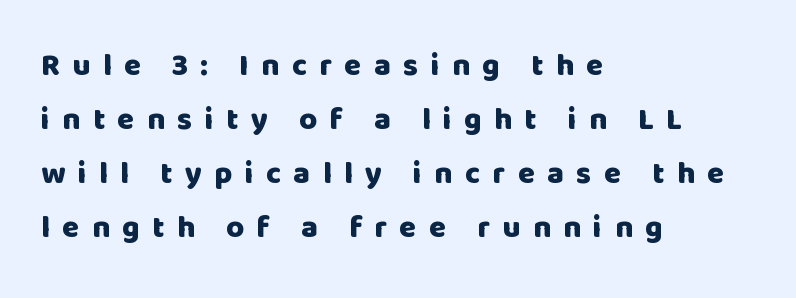
The image shows 31 px heavy sans-serif type, upright; set left-aligned, line spacing 1.74x, unusually wide letter spacing (+0.4 em), not underlined; low stroke contrast and a large x-height.
